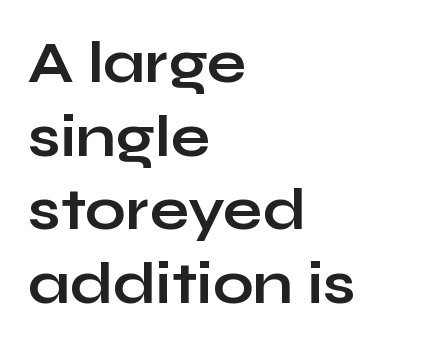
Q: Is the text bold? A: Yes.
Q: Is the text italic (slanted)? A: No, it is upright.
Q: Is the typeface a serif or a sans-serif typeface? A: Sans-serif.
Q: Is the text underlined? A: No.
Q: How is the paragraph aligned? A: Left-aligned.
Q: Is the spacing between letters normal or unusually wide? A: Normal.
Q: Is the spacing between lines tight, normal or loose? A: Normal.
Q: Width (condensed, normal, or wide)? A: Wide.
Q: Stroke contrast? A: Low.
Q: x-height? A: Medium.
Q: Monospaced? A: No.
